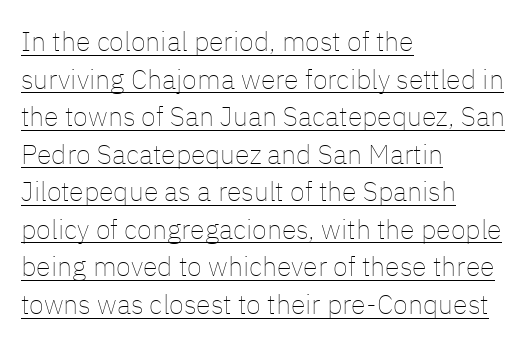
{"italic": "no", "bold": "no", "underline": "yes", "align": "left", "line_spacing": "normal", "line_spacing_ratio": 1.39, "letter_spacing": "normal", "letter_spacing_em": 0.0, "glyph_px": 27}
